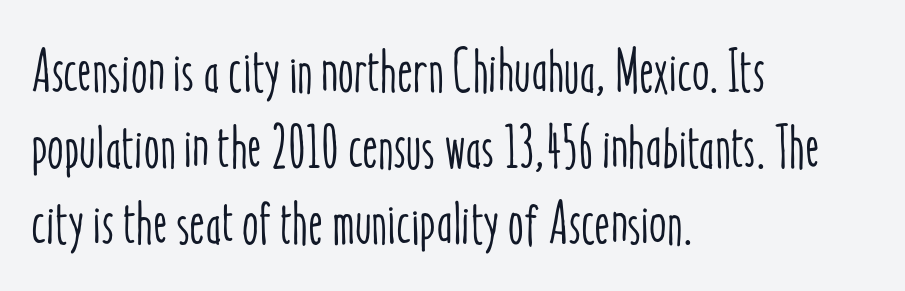
{"italic": "no", "width": "condensed", "stroke_contrast": "low", "x_height": "medium", "monospaced": "no", "underline": "no", "align": "left", "line_spacing": "normal", "line_spacing_ratio": 1.27, "letter_spacing": "normal", "letter_spacing_em": 0.0, "glyph_px": 60}
